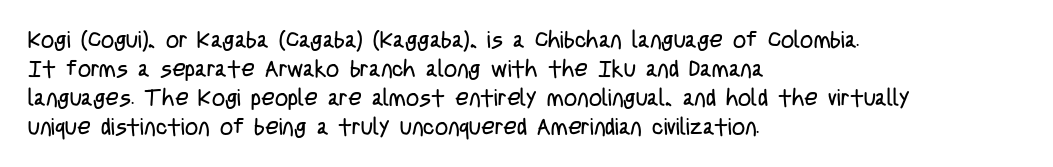
Q: Is the text bold? A: No.
Q: Is the text italic (slanted)? A: No, it is upright.
Q: Is the text underlined? A: No.
Q: How is the paragraph aligned? A: Left-aligned.
Q: Is the spacing between letters normal or unusually wide? A: Normal.
Q: Is the spacing between lines tight, normal or loose? A: Normal.
